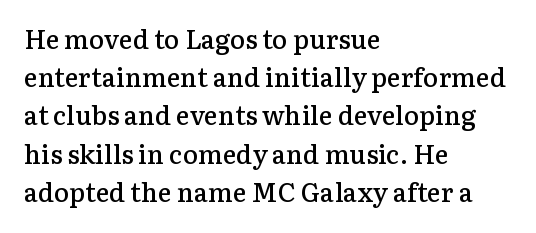
The image shows 26 px text type, upright; set left-aligned, normal line spacing (1.47x), normal letter spacing, not underlined.
